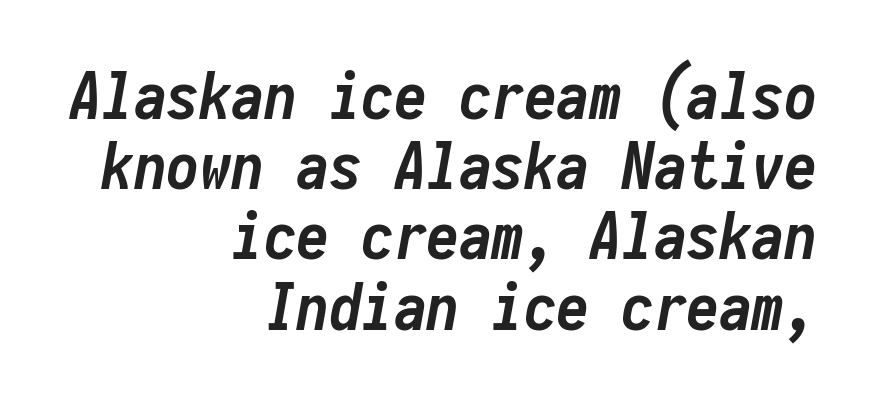
The image shows 65 px semibold, condensed type, italic (leaning right), monospaced; set right-aligned, tight line spacing (1.08x), normal letter spacing, not underlined; low stroke contrast and a medium x-height.
